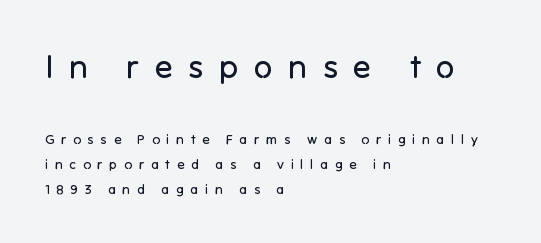
{"serif": "no", "italic": "no", "bold": "no", "weight": "regular", "width": "normal", "stroke_contrast": "low", "x_height": "medium", "monospaced": "no", "underline": "no", "align": "left", "line_spacing_ratio": 1.78, "letter_spacing": "wide", "letter_spacing_em": 0.47, "larger_block": "first", "size_ratio": 2.36, "glyph_px": 33}
